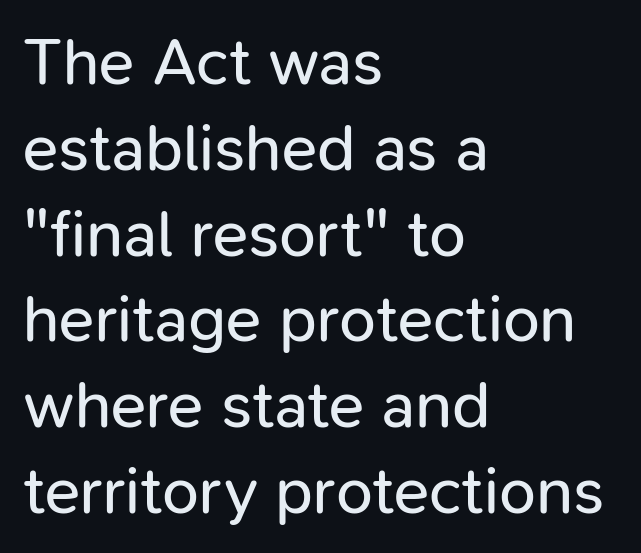
{"serif": "no", "italic": "no", "bold": "no", "weight": "regular", "width": "normal", "stroke_contrast": "low", "x_height": "medium", "monospaced": "no", "underline": "no", "align": "left", "line_spacing": "normal", "line_spacing_ratio": 1.3, "letter_spacing": "normal", "letter_spacing_em": 0.0, "glyph_px": 66}
